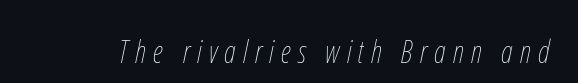
Each stroke keeps to a modest, everyday thickness or less. Proportional: the letters do not fall into vertical columns. What stands out about the letter spacing? Its width — letters are far apart. Lines of text with bare space underneath. The passage shown leans; its letterforms are oblique.
